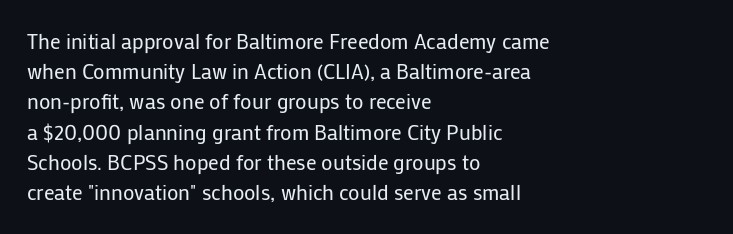
Regarding leading, the lines here are spaced in the standard way. Underline: absent. A classic flush-left, rag-right setting is used for this passage. Every character sits straight up, as roman type does.
